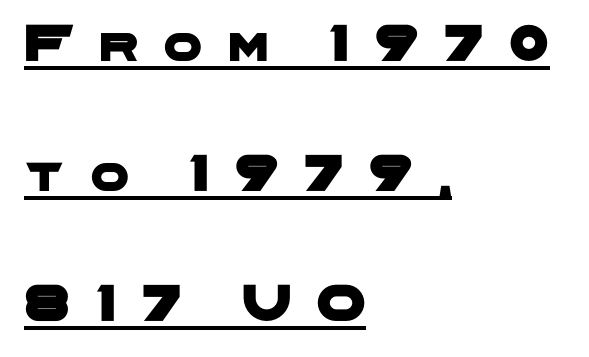
Q: Is the typeface a serif or a sans-serif typeface? A: Sans-serif.
Q: Is the text underlined? A: Yes.
Q: How is the paragraph aligned? A: Left-aligned.
Q: Is the spacing between letters normal or unusually wide? A: Unusually wide.
Q: Is the spacing between lines tight, normal or loose? A: Loose.
Q: Width (condensed, normal, or wide)? A: Wide.
Q: Stroke contrast? A: Low.
Q: x-height? A: Medium.
Q: Monospaced? A: No.
